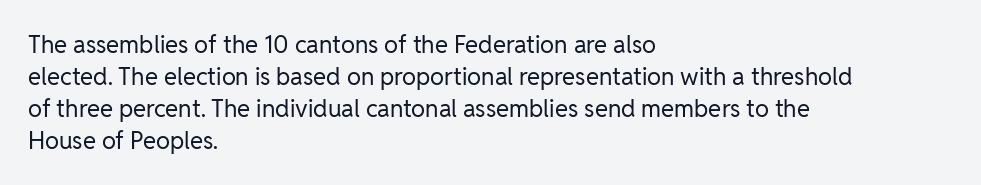
The strip under each line holds only bare page. You could call the tracking neutral — neither tight nor loose. Where is the straight margin? On the left. Upright lettering throughout. The weight tops out at a normal text grade.
